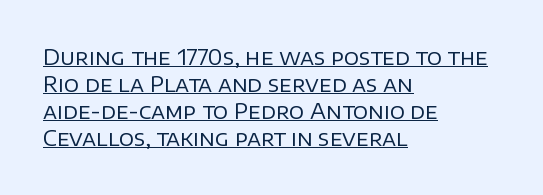
Teacher's note: observe the even left margin — that is flush-left alignment. Notice how the stems are strictly vertical — no italics here. In designer terms, the underline attribute is active on this setting. A typesetter would call this leading conventional body-copy spacing.
